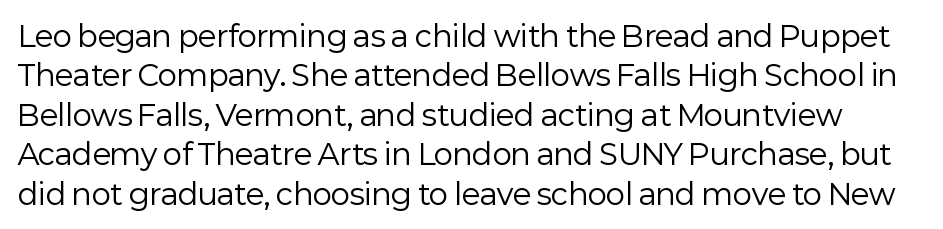
The image shows 29 px regular-weight sans-serif type, upright; set normal line spacing (1.36x), normal letter spacing, not underlined; low stroke contrast and a medium x-height.
